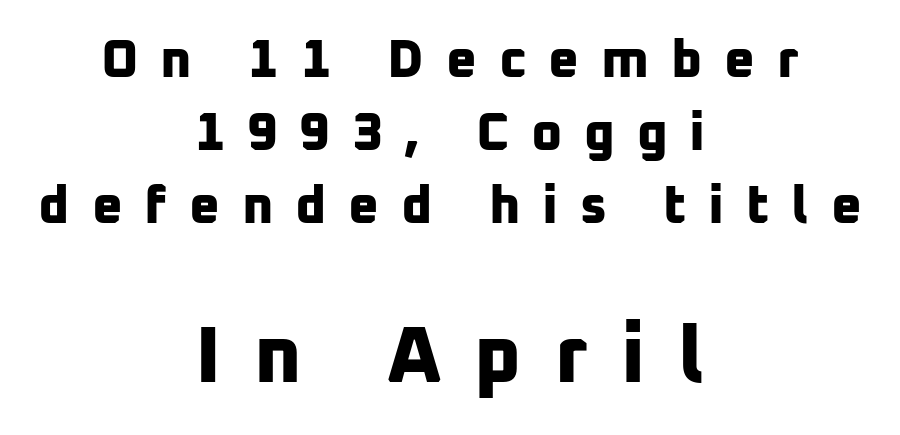
The image shows 80 px bold sans-serif type; set centered, normal line spacing (1.38x), unusually wide letter spacing (+0.41 em), not underlined; the second (bottom) block is 1.51x larger; low stroke contrast and a medium x-height.
